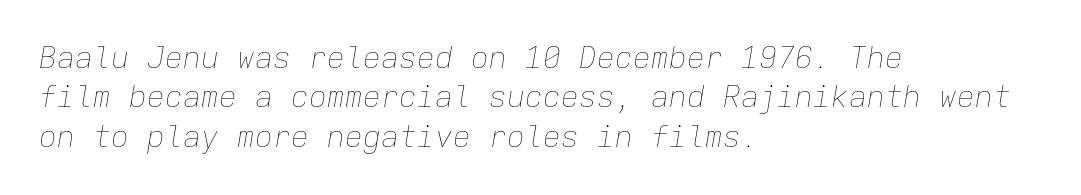
The face used here is monospaced, like something from a code editor. No heavy texture on the line: the type isn't bold. Notice how the stems are inclined rather than vertical — that's the hallmark of italics. Horizontally, the lines are justified to the leading edge only. Tracking here is standard; glyphs follow each other at the usual distance. The baseline area is clear.
